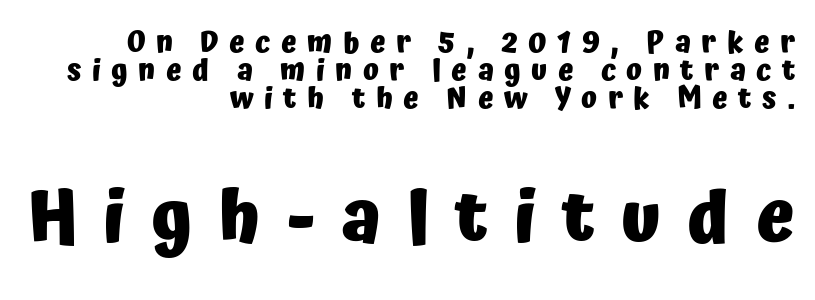
The image shows 72 px heavy sans-serif type, upright; set right-aligned, tight line spacing (0.96x), unusually wide letter spacing (+0.36 em), not underlined; the second (bottom) block is 2.48x larger; low stroke contrast and a medium x-height.
